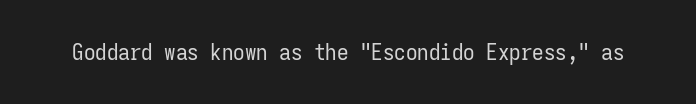
{"italic": "no", "bold": "no", "underline": "no", "letter_spacing": "normal", "letter_spacing_em": 0.0, "glyph_px": 23}
